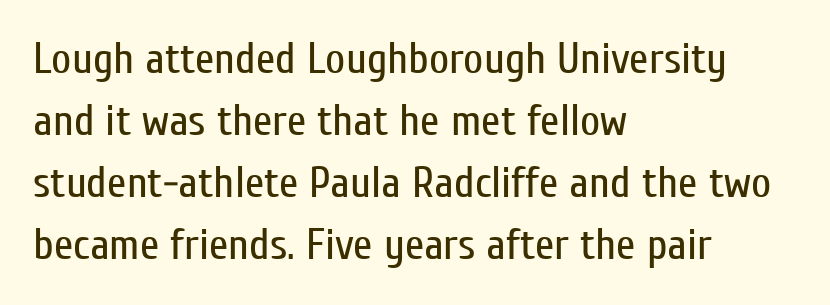
The baseline area is clear. You could call the tracking neutral — neither tight nor loose. No chunkiness to these letters — they're not bold. You can tell from the bare stems that sans-serif type was used. These lines stack with their left ends in a neat column.
